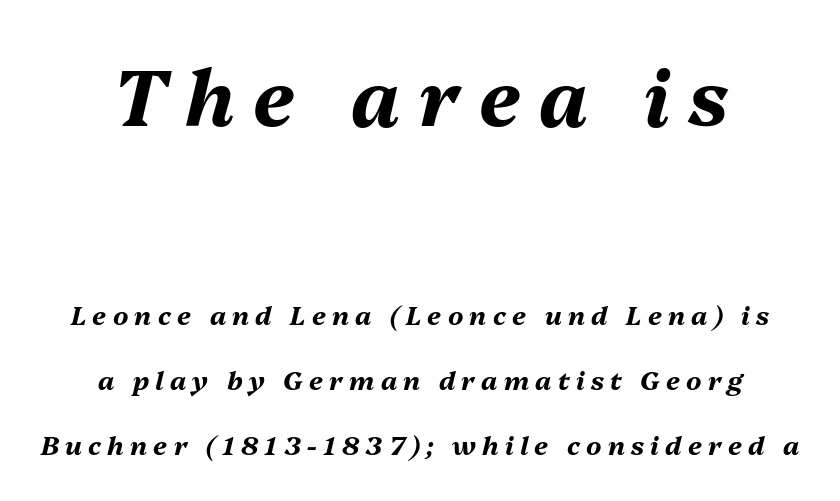
{"italic": "yes", "lean": "right", "slant_degrees": 13, "bold": "yes", "weight": "bold", "width": "normal", "stroke_contrast": "medium", "x_height": "medium", "monospaced": "no", "underline": "no", "align": "center", "line_spacing": "loose", "line_spacing_ratio": 2.5, "letter_spacing": "wide", "letter_spacing_em": 0.24, "larger_block": "first", "size_ratio": 3.0, "glyph_px": 78}
